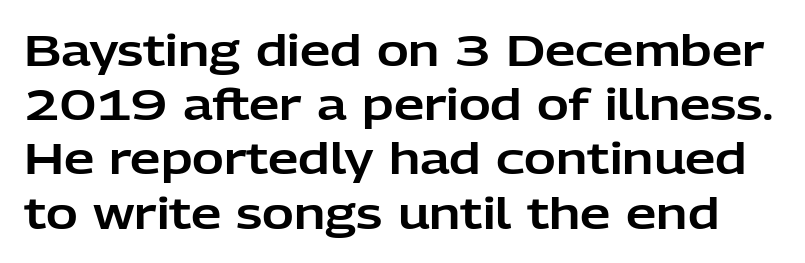
{"serif": "no", "italic": "no", "width": "normal", "stroke_contrast": "low", "x_height": "medium", "monospaced": "no", "underline": "no", "line_spacing": "normal", "line_spacing_ratio": 1.26, "letter_spacing": "normal", "letter_spacing_em": 0.0, "glyph_px": 43}
